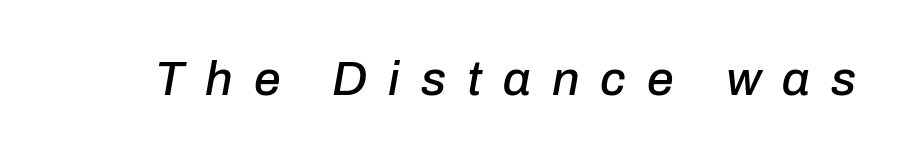
{"italic": "yes", "lean": "right", "slant_degrees": 10, "width": "normal", "stroke_contrast": "low", "x_height": "medium", "monospaced": "no", "underline": "no", "letter_spacing": "wide", "letter_spacing_em": 0.44, "glyph_px": 48}
